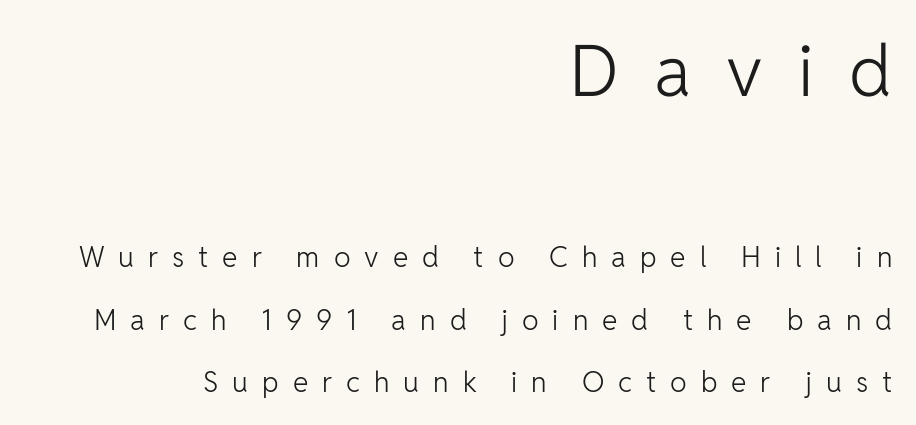
The image shows 71 px light sans-serif type, upright; set right-aligned, loose line spacing (2.22x), unusually wide letter spacing (+0.5 em), not underlined; the first (top) block is 2.54x larger; low stroke contrast and a medium x-height.
